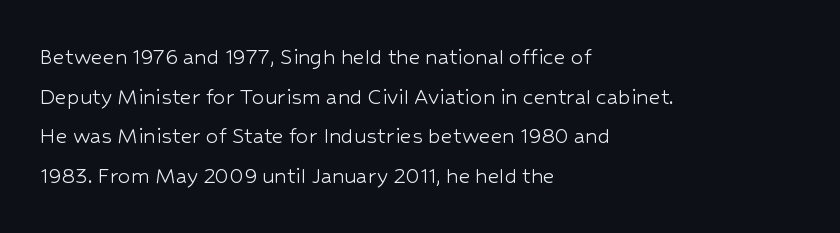
Q: Is the text bold? A: No.
Q: Is the text italic (slanted)? A: No, it is upright.
Q: Is the text underlined? A: No.
Q: How is the paragraph aligned? A: Left-aligned.
Q: Is the spacing between letters normal or unusually wide? A: Normal.
Q: Is the spacing between lines tight, normal or loose? A: Normal.
